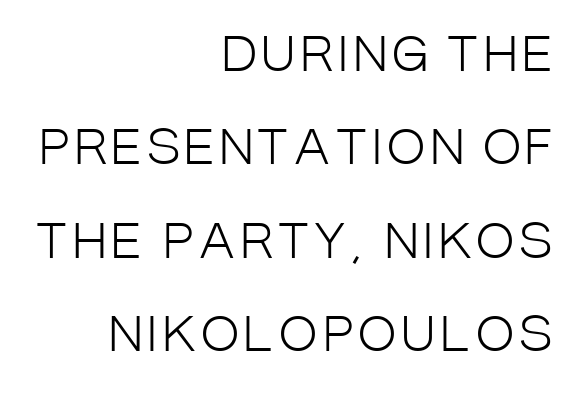
Q: Is the text bold? A: No.
Q: Is the text italic (slanted)? A: No, it is upright.
Q: Is the typeface a serif or a sans-serif typeface? A: Sans-serif.
Q: Is the text underlined? A: No.
Q: How is the paragraph aligned? A: Right-aligned.
Q: Is the spacing between lines tight, normal or loose? A: Loose.
Q: Width (condensed, normal, or wide)? A: Condensed.
Q: Stroke contrast? A: Low.
Q: x-height? A: Large.
Q: Monospaced? A: No.
